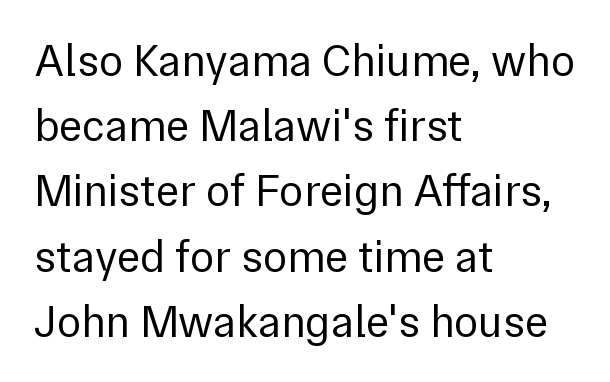
{"serif": "no", "italic": "no", "bold": "no", "weight": "regular", "width": "normal", "x_height": "medium", "monospaced": "no", "underline": "no", "align": "left", "line_spacing": "normal", "line_spacing_ratio": 1.45, "letter_spacing": "normal", "letter_spacing_em": 0.0, "glyph_px": 45}
